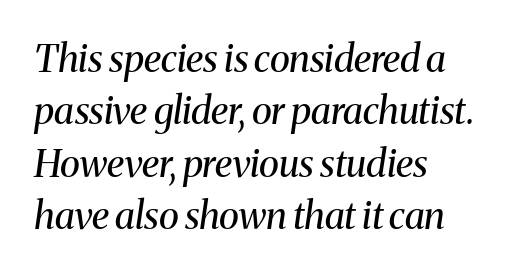
The image shows 38 px regular-weight serif type, italic (leaning right); set left-aligned, normal line spacing (1.38x), normal letter spacing, not underlined; medium stroke contrast and a medium x-height.
